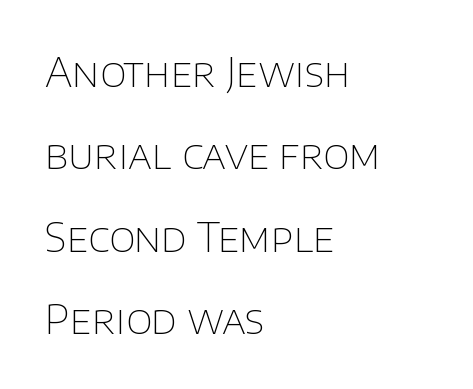
Q: Is the text bold? A: No.
Q: Is the text italic (slanted)? A: No, it is upright.
Q: Is the typeface a serif or a sans-serif typeface? A: Sans-serif.
Q: Is the text underlined? A: No.
Q: How is the paragraph aligned? A: Left-aligned.
Q: Is the spacing between letters normal or unusually wide? A: Normal.
Q: Is the spacing between lines tight, normal or loose? A: Loose.
Q: Width (condensed, normal, or wide)? A: Normal.
Q: Stroke contrast? A: Low.
Q: x-height? A: Large.
Q: Monospaced? A: No.
